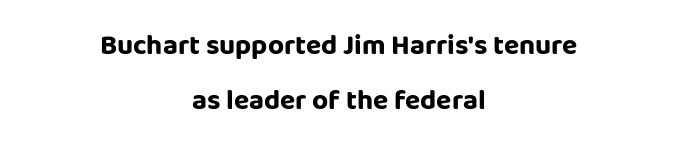
The vertical gap from one line to the next is large. Think of a printed novel: that variable character pitch is what you see here. The typography opts for an upright posture over an oblique one. How are the letters spaced? Ordinarily, with no added tracking. Compared with a flush-left layout, this one balances lines on the center instead. The glyphs have the mass of a bold cut.
